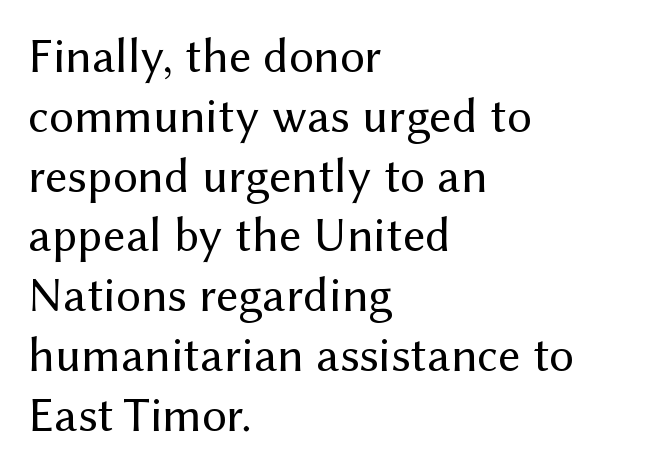
{"serif": "no", "italic": "no", "bold": "no", "weight": "regular", "width": "normal", "stroke_contrast": "medium", "x_height": "medium", "monospaced": "no", "underline": "no", "align": "left", "line_spacing_ratio": 1.22, "letter_spacing": "normal", "letter_spacing_em": 0.0, "glyph_px": 49}
